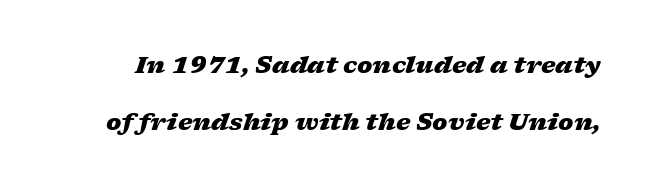
The image shows 23 px bold type, italic (leaning right); set loose line spacing (2.48x), normal letter spacing, not underlined.
